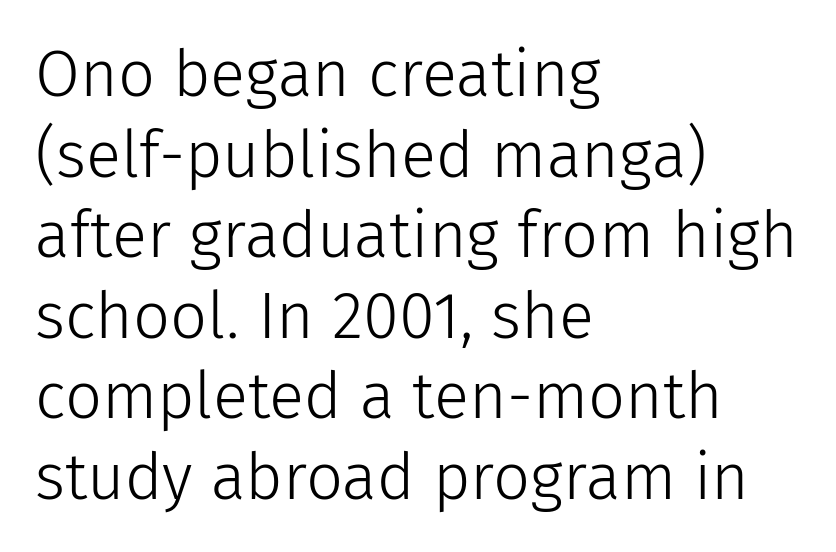
Q: Is the text bold? A: No.
Q: Is the text italic (slanted)? A: No, it is upright.
Q: Is the typeface a serif or a sans-serif typeface? A: Sans-serif.
Q: Is the text underlined? A: No.
Q: How is the paragraph aligned? A: Left-aligned.
Q: Is the spacing between letters normal or unusually wide? A: Normal.
Q: Width (condensed, normal, or wide)? A: Normal.
Q: Stroke contrast? A: Low.
Q: x-height? A: Medium.
Q: Monospaced? A: No.
